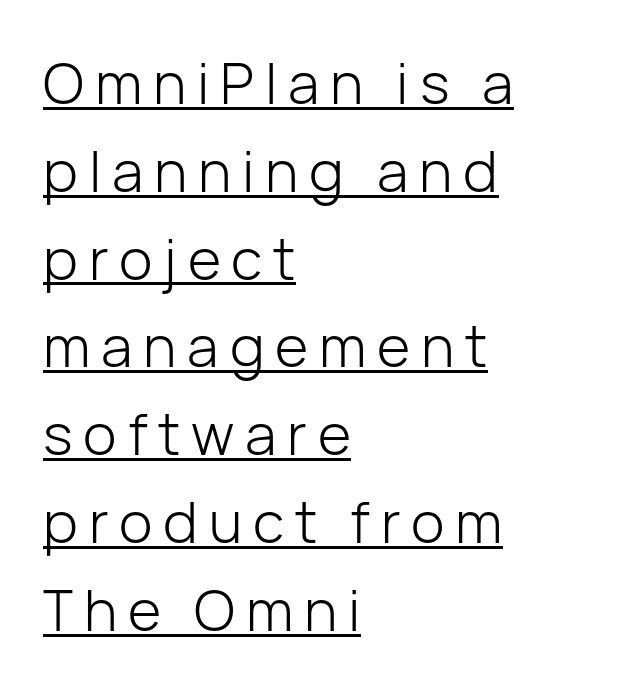
The image shows 57 px light sans-serif type, upright; set left-aligned, normal line spacing (1.54x), underlined; low stroke contrast and a medium x-height.
